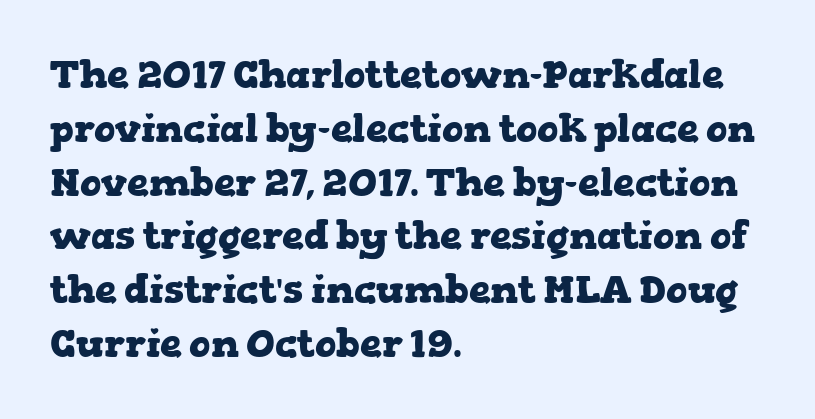
Q: Is the text bold? A: Yes.
Q: Is the text italic (slanted)? A: No, it is upright.
Q: Is the typeface a serif or a sans-serif typeface? A: Serif.
Q: Is the text underlined? A: No.
Q: How is the paragraph aligned? A: Left-aligned.
Q: Is the spacing between letters normal or unusually wide? A: Normal.
Q: Is the spacing between lines tight, normal or loose? A: Normal.
Q: Width (condensed, normal, or wide)? A: Wide.
Q: Stroke contrast? A: Low.
Q: x-height? A: Medium.
Q: Monospaced? A: No.
